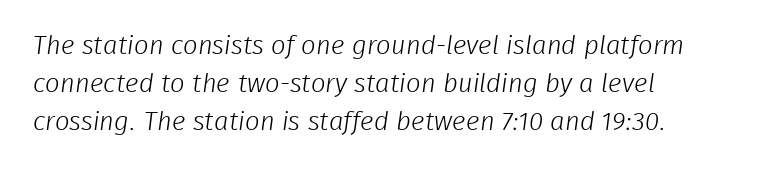
The typesetting does not lean heavy: it is not bold. Caption: multi-line text, flush left, ragged right. Students, observe: this is what conventionally led text looks like. Words float on clear page, feet unadorned.
